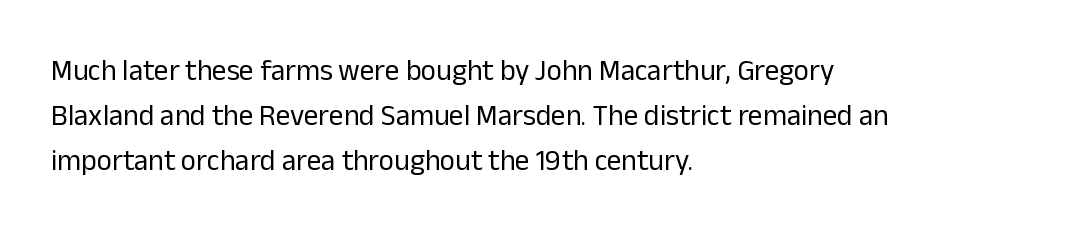
Q: Is the text bold? A: No.
Q: Is the text italic (slanted)? A: No, it is upright.
Q: Is the typeface a serif or a sans-serif typeface? A: Sans-serif.
Q: Is the text underlined? A: No.
Q: How is the paragraph aligned? A: Left-aligned.
Q: Is the spacing between letters normal or unusually wide? A: Normal.
Q: Is the spacing between lines tight, normal or loose? A: Normal.
Q: Width (condensed, normal, or wide)? A: Normal.
Q: Stroke contrast? A: Low.
Q: x-height? A: Medium.
Q: Monospaced? A: No.
